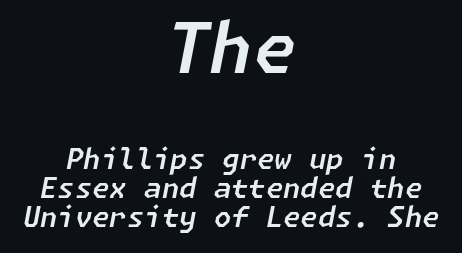
Q: Is the text italic (slanted)? A: Yes, it leans right by about 11 degrees.
Q: Is the text underlined? A: No.
Q: How is the paragraph aligned? A: Centered.
Q: Is the spacing between letters normal or unusually wide? A: Normal.
Q: Is the spacing between lines tight, normal or loose? A: Tight.
Q: Which block of text is set in a larger size, the first (top) or the second (bottom)? A: The first (top) one.
Q: Width (condensed, normal, or wide)? A: Normal.
Q: Stroke contrast? A: Low.
Q: x-height? A: Medium.
